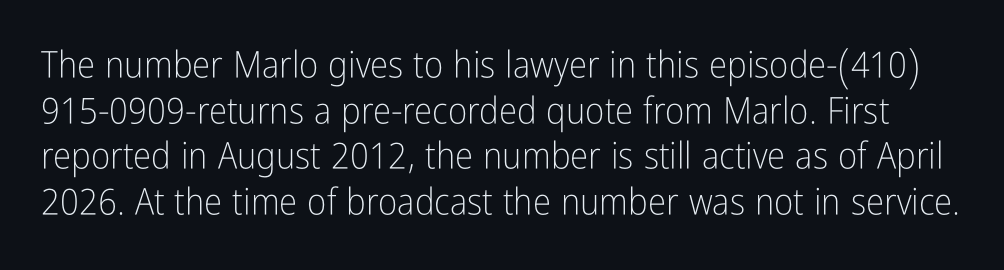
The string is rendered with underlining switched off. In terms of letterspacing, this is plain default setting. These lines are composed in type without serifs. No italicization has been applied; the sample stays upright.
